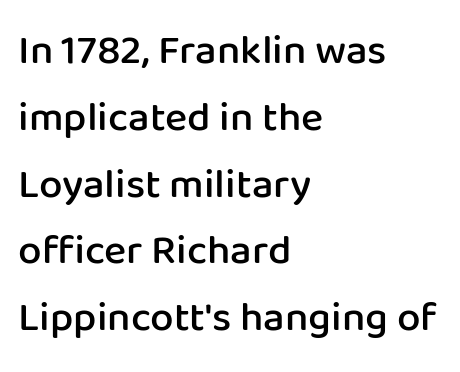
The line texture is even and compact thanks to regular tracking. Varying glyph widths throughout — classic text-font behaviour. What's the leading like? Ordinary, nothing unusual. If you drew a ruler down the left edge, every line would touch it. Descender tails drop into unmarked territory.
